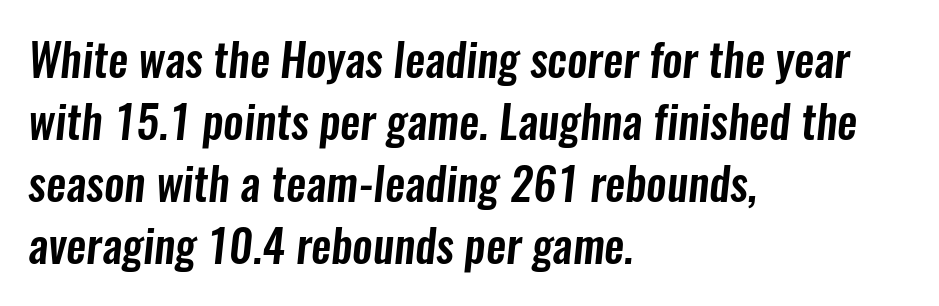
Q: Is the typeface a serif or a sans-serif typeface? A: Sans-serif.
Q: Is the text underlined? A: No.
Q: How is the paragraph aligned? A: Left-aligned.
Q: Is the spacing between letters normal or unusually wide? A: Normal.
Q: Is the spacing between lines tight, normal or loose? A: Normal.
Q: Width (condensed, normal, or wide)? A: Condensed.
Q: Stroke contrast? A: Low.
Q: x-height? A: Medium.
Q: Monospaced? A: No.
